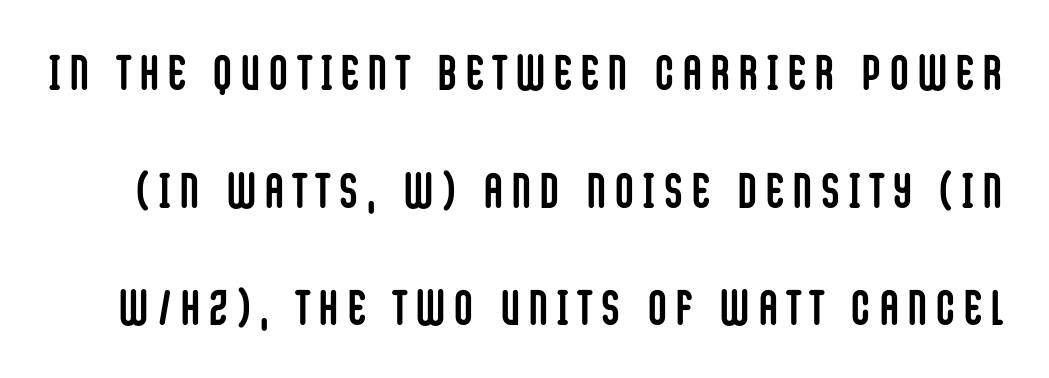
Q: Is the text bold? A: Yes.
Q: Is the text italic (slanted)? A: No, it is upright.
Q: Is the typeface a serif or a sans-serif typeface? A: Sans-serif.
Q: Is the text underlined? A: No.
Q: Is the spacing between letters normal or unusually wide? A: Unusually wide.
Q: Is the spacing between lines tight, normal or loose? A: Loose.
Q: Width (condensed, normal, or wide)? A: Condensed.
Q: Stroke contrast? A: Low.
Q: x-height? A: Large.
Q: Monospaced? A: No.
